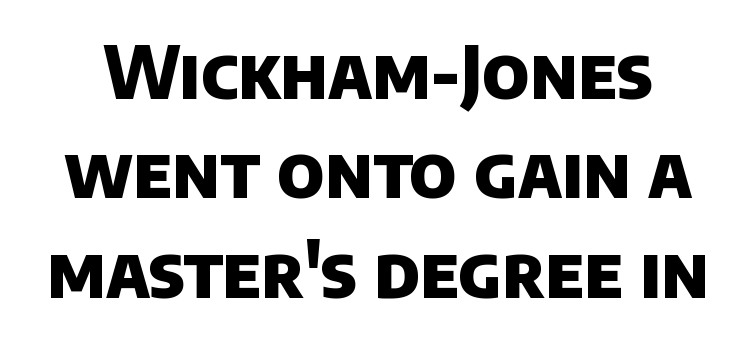
Q: Is the text bold? A: Yes.
Q: Is the typeface a serif or a sans-serif typeface? A: Sans-serif.
Q: Is the text underlined? A: No.
Q: Is the spacing between letters normal or unusually wide? A: Normal.
Q: Is the spacing between lines tight, normal or loose? A: Normal.
Q: Width (condensed, normal, or wide)? A: Normal.
Q: Stroke contrast? A: Low.
Q: x-height? A: Large.
Q: Monospaced? A: No.
